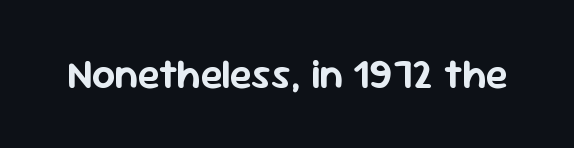
Q: Is the text italic (slanted)? A: No, it is upright.
Q: Is the typeface a serif or a sans-serif typeface? A: Sans-serif.
Q: Is the text underlined? A: No.
Q: Is the spacing between letters normal or unusually wide? A: Normal.
Q: Width (condensed, normal, or wide)? A: Normal.
Q: Stroke contrast? A: Low.
Q: x-height? A: Medium.
Q: Monospaced? A: No.
